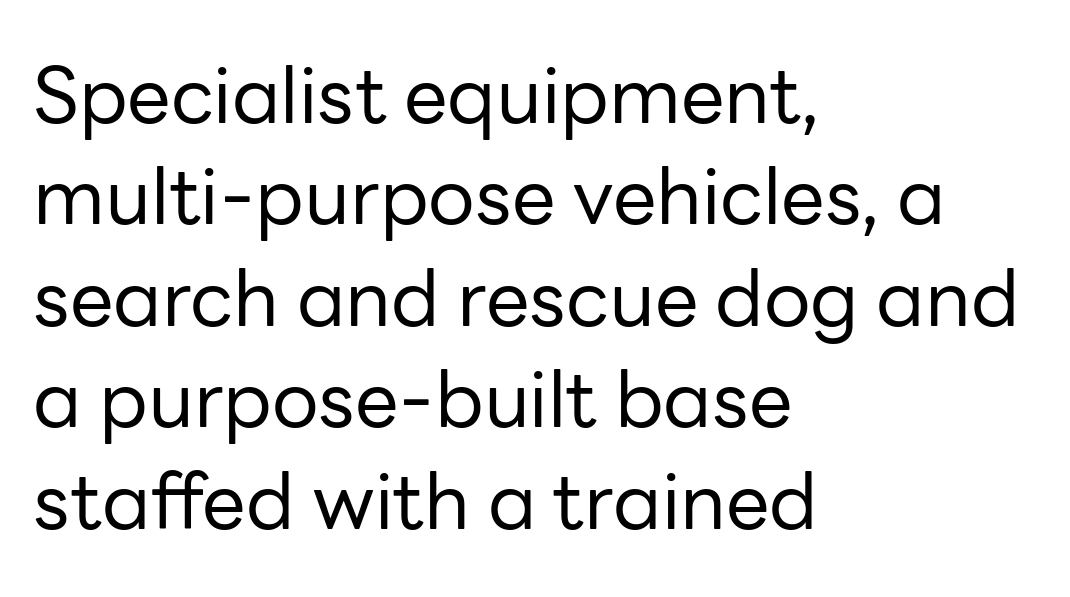
The passage shown stacks its lines at a standard gap. Does the lettering tilt? It doesn't — this is upright. The weight would be labelled regular, book, light, or lighter still. Typeset ragged right — the left edge is the straight one. These lines are rendered in a variable-pitch font. The passage shown is not underscored anywhere.
